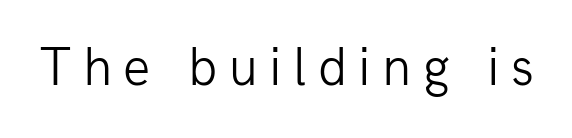
{"serif": "no", "italic": "no", "bold": "no", "weight": "light", "width": "normal", "stroke_contrast": "low", "x_height": "medium", "monospaced": "no", "underline": "no", "letter_spacing": "wide", "letter_spacing_em": 0.21, "glyph_px": 54}
